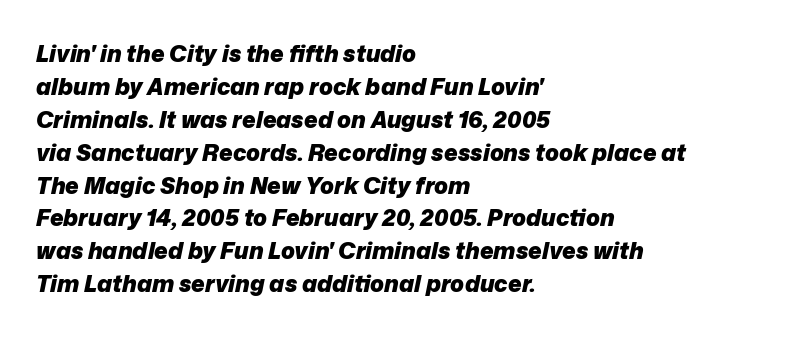
{"italic": "yes", "lean": "right", "slant_degrees": 12, "bold": "yes", "underline": "no", "align": "left", "line_spacing": "normal", "line_spacing_ratio": 1.43, "letter_spacing": "normal", "letter_spacing_em": 0.0, "glyph_px": 23}
